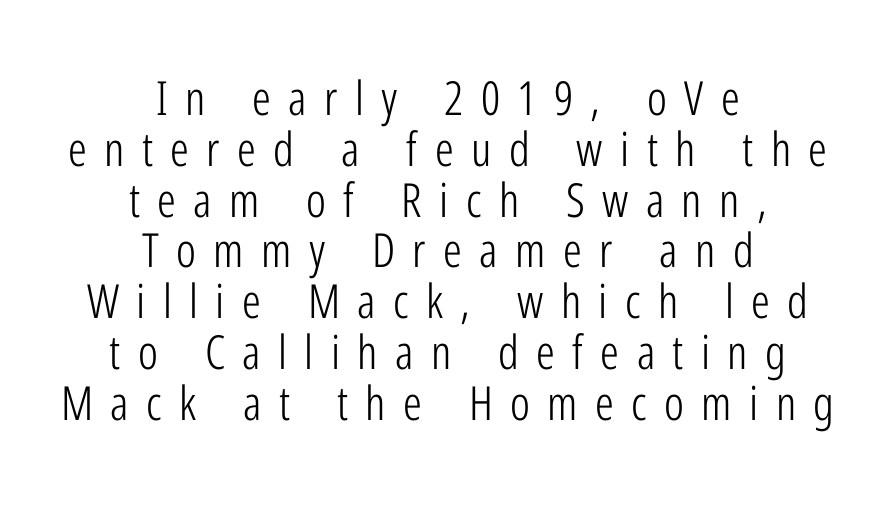
Q: Is the text bold? A: No.
Q: Is the text italic (slanted)? A: No, it is upright.
Q: Is the typeface a serif or a sans-serif typeface? A: Sans-serif.
Q: Is the text underlined? A: No.
Q: How is the paragraph aligned? A: Centered.
Q: Is the spacing between letters normal or unusually wide? A: Unusually wide.
Q: Is the spacing between lines tight, normal or loose? A: Tight.
Q: Width (condensed, normal, or wide)? A: Condensed.
Q: Stroke contrast? A: Low.
Q: x-height? A: Medium.
Q: Monospaced? A: No.
